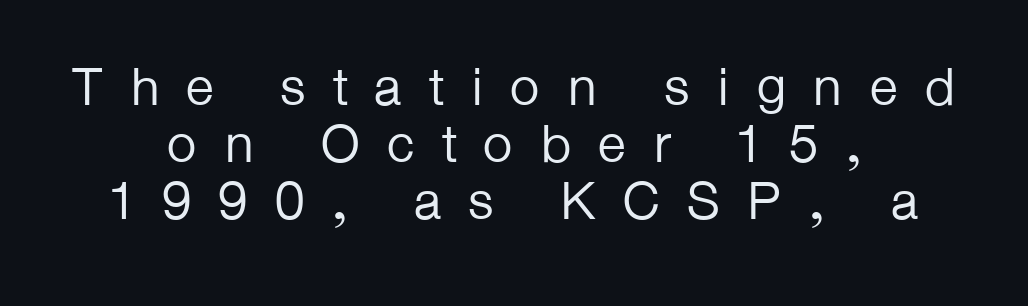
Q: Is the text bold? A: No.
Q: Is the text italic (slanted)? A: No, it is upright.
Q: Is the typeface a serif or a sans-serif typeface? A: Sans-serif.
Q: Is the text underlined? A: No.
Q: How is the paragraph aligned? A: Centered.
Q: Is the spacing between letters normal or unusually wide? A: Unusually wide.
Q: Is the spacing between lines tight, normal or loose? A: Tight.
Q: Width (condensed, normal, or wide)? A: Normal.
Q: Stroke contrast? A: Low.
Q: x-height? A: Medium.
Q: Monospaced? A: No.
